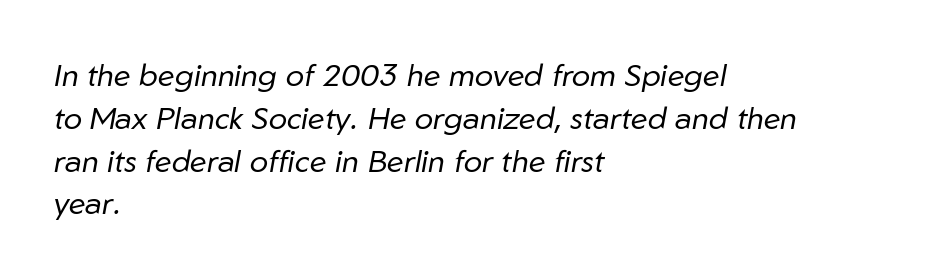
Q: Is the text bold? A: No.
Q: Is the text italic (slanted)? A: Yes, it leans right by about 10 degrees.
Q: Is the text underlined? A: No.
Q: How is the paragraph aligned? A: Left-aligned.
Q: Is the spacing between letters normal or unusually wide? A: Normal.
Q: Is the spacing between lines tight, normal or loose? A: Normal.
Q: Width (condensed, normal, or wide)? A: Normal.
Q: Stroke contrast? A: Low.
Q: x-height? A: Medium.
Q: Monospaced? A: No.
